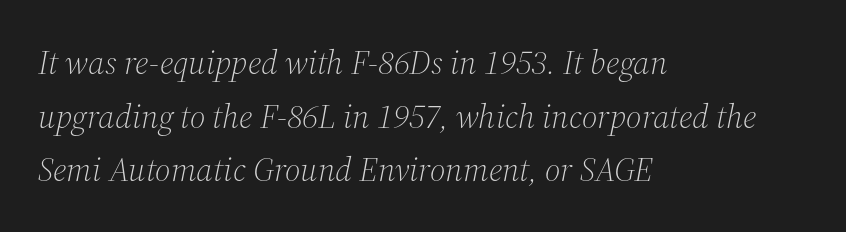
The image shows 34 px light serif type, italic (leaning right); set left-aligned, normal line spacing (1.58x), normal letter spacing, not underlined; medium stroke contrast and a medium x-height.
